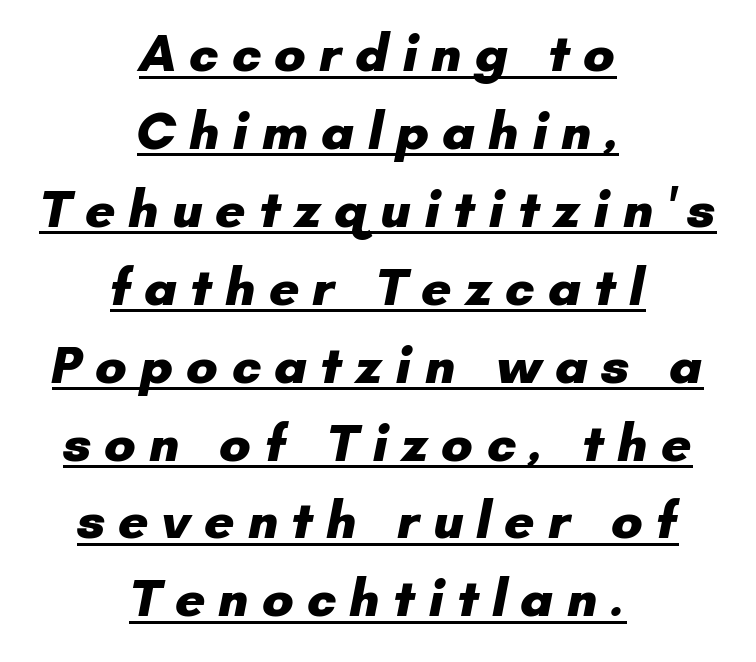
The image shows 53 px heavy sans-serif type; set centered, normal line spacing (1.47x), unusually wide letter spacing (+0.24 em), underlined; low stroke contrast and a small x-height.
